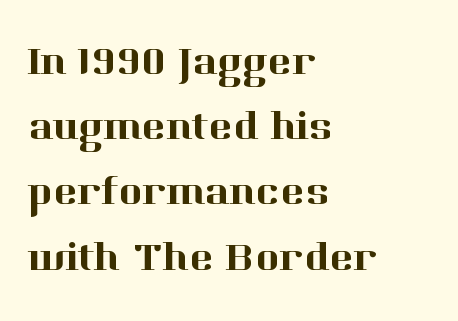
The image shows 41 px serif type, upright; set left-aligned, normal line spacing (1.59x), normal letter spacing, not underlined; high stroke contrast and a medium x-height.
